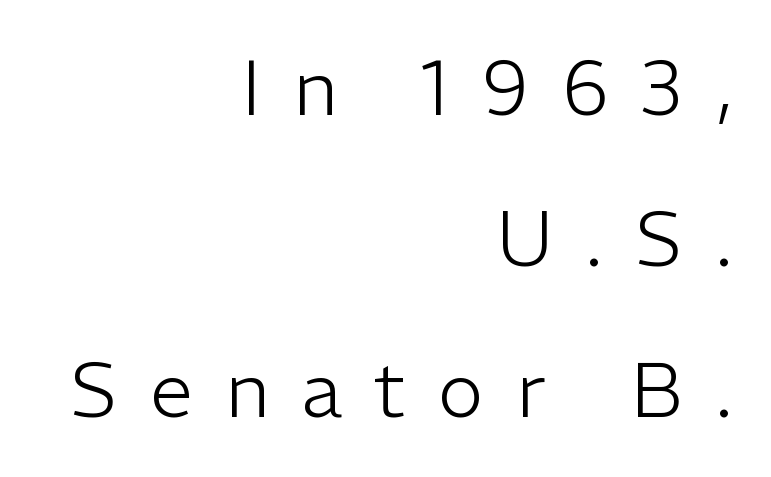
The image shows 77 px light sans-serif type, upright; set right-aligned, loose line spacing (1.96x), unusually wide letter spacing (+0.42 em), not underlined; low stroke contrast and a medium x-height.
